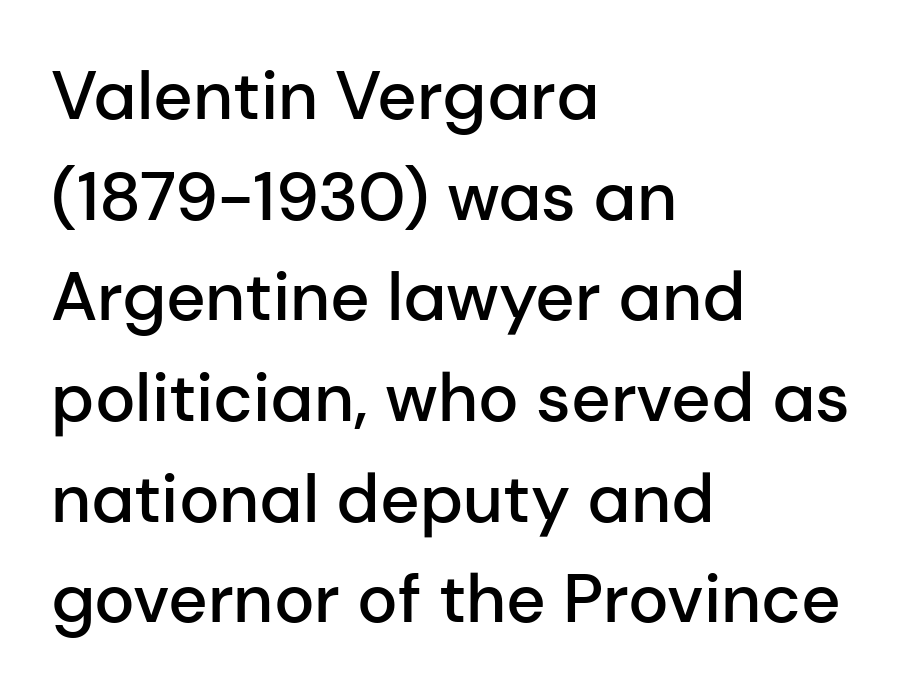
Q: Is the text bold? A: Semi-bold.
Q: Is the text italic (slanted)? A: No, it is upright.
Q: Is the typeface a serif or a sans-serif typeface? A: Sans-serif.
Q: Is the text underlined? A: No.
Q: How is the paragraph aligned? A: Left-aligned.
Q: Is the spacing between letters normal or unusually wide? A: Normal.
Q: Is the spacing between lines tight, normal or loose? A: Normal.
Q: Width (condensed, normal, or wide)? A: Normal.
Q: Stroke contrast? A: Low.
Q: x-height? A: Medium.
Q: Monospaced? A: No.
